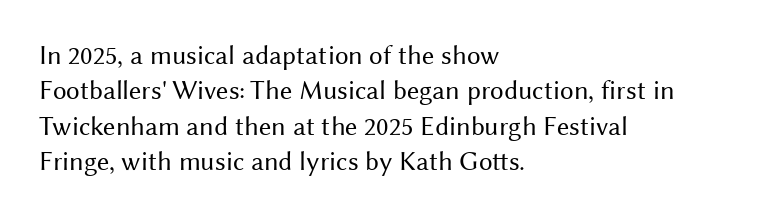
{"italic": "no", "bold": "no", "underline": "no", "align": "left", "line_spacing": "normal", "line_spacing_ratio": 1.31, "letter_spacing": "normal", "letter_spacing_em": 0.0, "glyph_px": 27}
